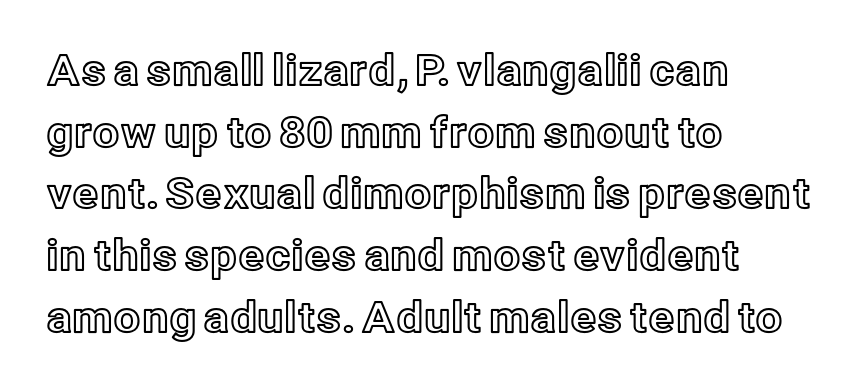
{"italic": "no", "width": "normal", "x_height": "medium", "monospaced": "no", "underline": "no", "align": "left", "line_spacing": "normal", "line_spacing_ratio": 1.47, "letter_spacing": "normal", "letter_spacing_em": 0.0, "glyph_px": 42}
